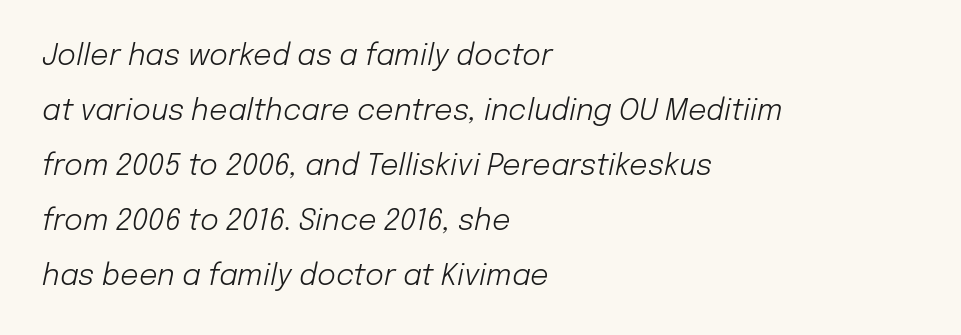
Q: Is the text bold? A: No.
Q: Is the text italic (slanted)? A: Yes, it leans right by about 12 degrees.
Q: Is the text underlined? A: No.
Q: How is the paragraph aligned? A: Left-aligned.
Q: Is the spacing between letters normal or unusually wide? A: Normal.
Q: Is the spacing between lines tight, normal or loose? A: Loose.
Q: Width (condensed, normal, or wide)? A: Normal.
Q: Stroke contrast? A: Low.
Q: x-height? A: Medium.
Q: Monospaced? A: No.
